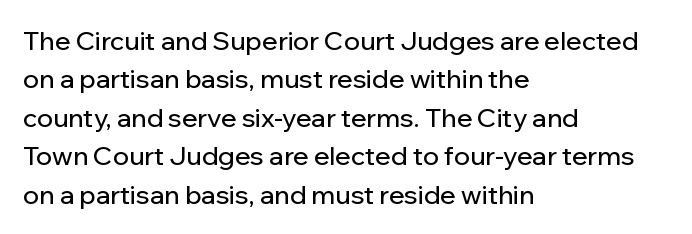
The image shows 26 px text type, upright; set left-aligned, normal line spacing (1.48x), normal letter spacing, not underlined.
